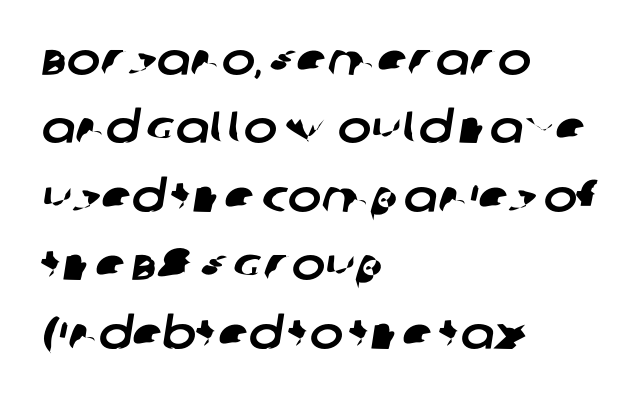
The image shows 45 px sans-serif type; set left-aligned, normal line spacing (1.52x), normal letter spacing, not underlined; low stroke contrast and a large x-height.
